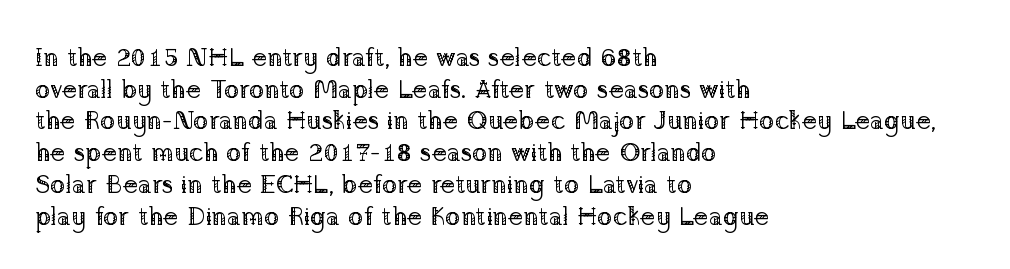
The image shows 26 px text type, upright; set left-aligned, line spacing 1.22x, normal letter spacing, not underlined.
